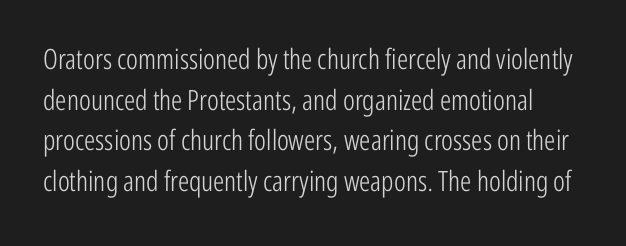
Q: Is the text bold? A: No.
Q: Is the text italic (slanted)? A: No, it is upright.
Q: Is the typeface a serif or a sans-serif typeface? A: Sans-serif.
Q: Is the text underlined? A: No.
Q: Is the spacing between letters normal or unusually wide? A: Normal.
Q: Is the spacing between lines tight, normal or loose? A: Normal.
Q: Width (condensed, normal, or wide)? A: Condensed.
Q: Stroke contrast? A: Low.
Q: x-height? A: Medium.
Q: Monospaced? A: No.
